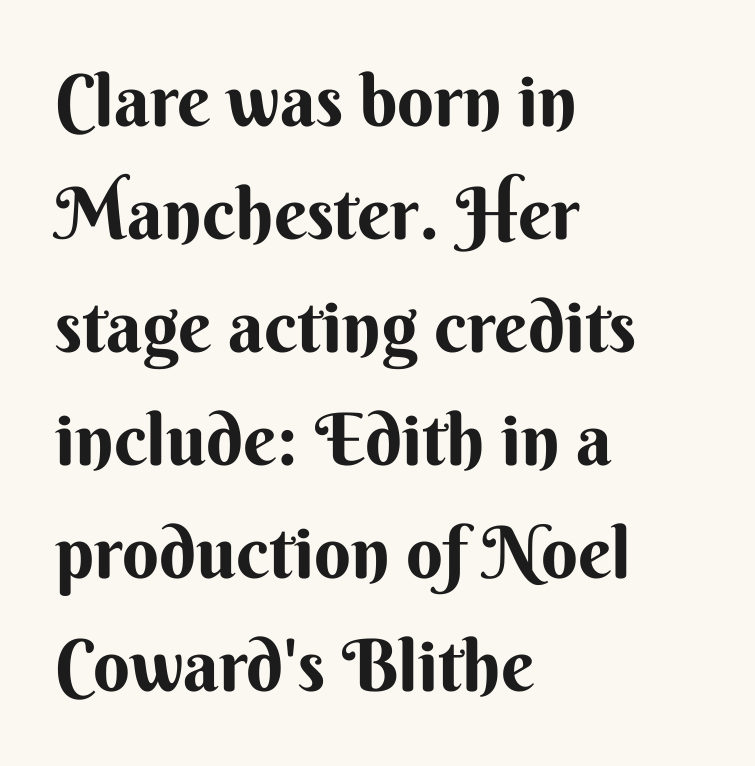
The typesetter chose a ragged-right arrangement here. The vertical gap from one line to the next is medium. Lines of text with bare space underneath. Each letter keeps its own natural width here, so spacing adapts to shape. The passage shown is typeset with a sans-serif family.
